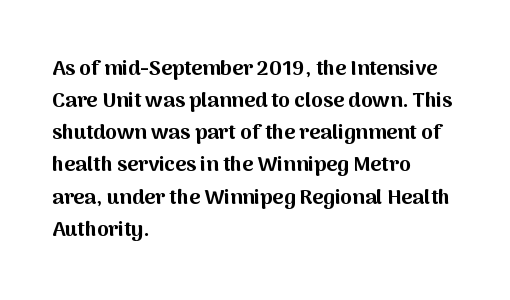
Q: Is the text bold? A: Yes.
Q: Is the text italic (slanted)? A: No, it is upright.
Q: Is the text underlined? A: No.
Q: How is the paragraph aligned? A: Left-aligned.
Q: Is the spacing between letters normal or unusually wide? A: Normal.
Q: Is the spacing between lines tight, normal or loose? A: Normal.
